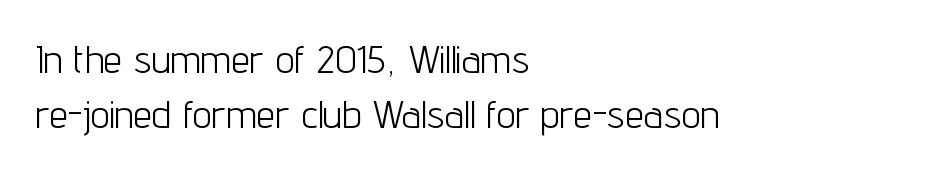
Q: Is the text bold? A: No.
Q: Is the text italic (slanted)? A: No, it is upright.
Q: Is the typeface a serif or a sans-serif typeface? A: Sans-serif.
Q: Is the text underlined? A: No.
Q: How is the paragraph aligned? A: Left-aligned.
Q: Is the spacing between letters normal or unusually wide? A: Normal.
Q: Is the spacing between lines tight, normal or loose? A: Normal.
Q: Width (condensed, normal, or wide)? A: Condensed.
Q: Stroke contrast? A: Low.
Q: x-height? A: Medium.
Q: Monospaced? A: No.
